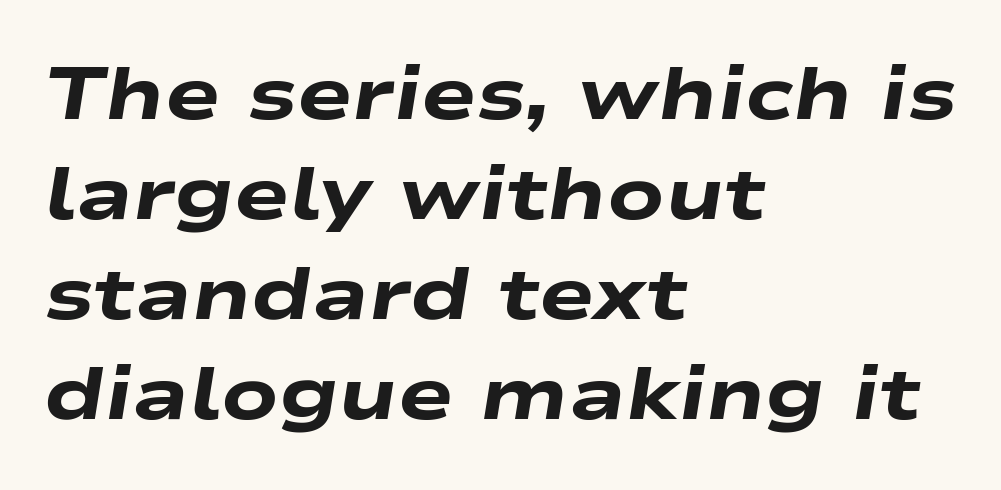
Where is the straight margin? On the left. Nothing unusual about the tracking: characters are spaced as the font intends. Do the characters align in a grid? No, the font is proportional. Caption: bold face, heavy strokes.
